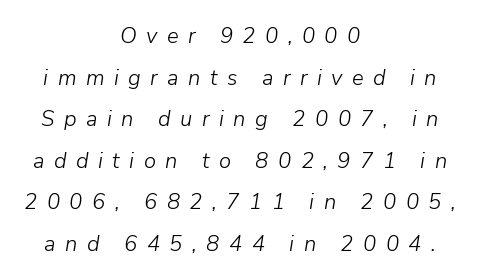
The image shows 22 px text type, italic (leaning right); set centered, line spacing 1.89x, unusually wide letter spacing (+0.43 em), not underlined.
